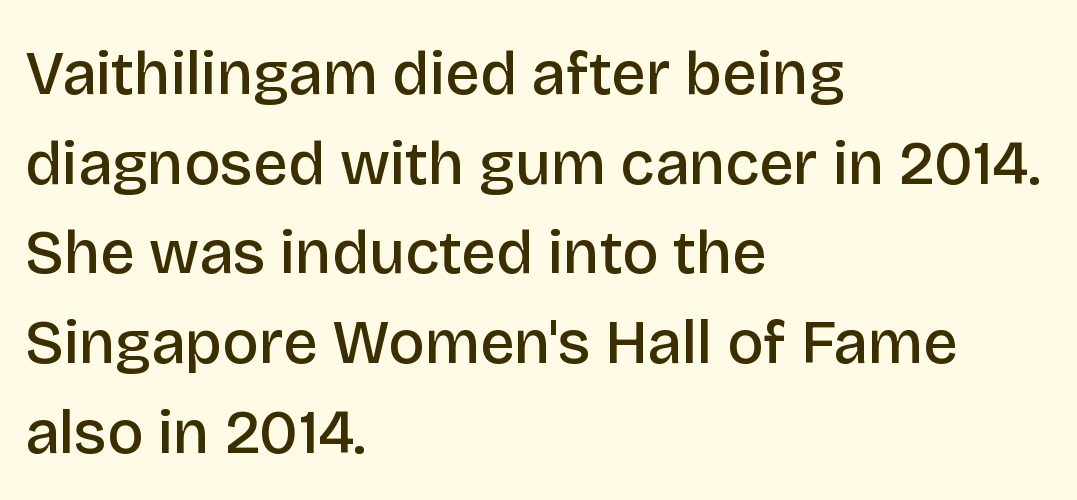
The image shows 61 px semibold sans-serif type, upright; set left-aligned, normal line spacing (1.47x), normal letter spacing, not underlined; low stroke contrast and a large x-height.
